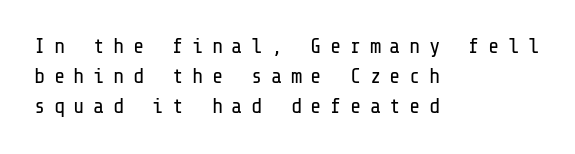
The type is letterspaced generously, with wide tracking. Do the letters lean? They stand straight. How would I describe the line gaps? Plain and ordinary. Every row of glyphs begins at an identical x-position on the left.
